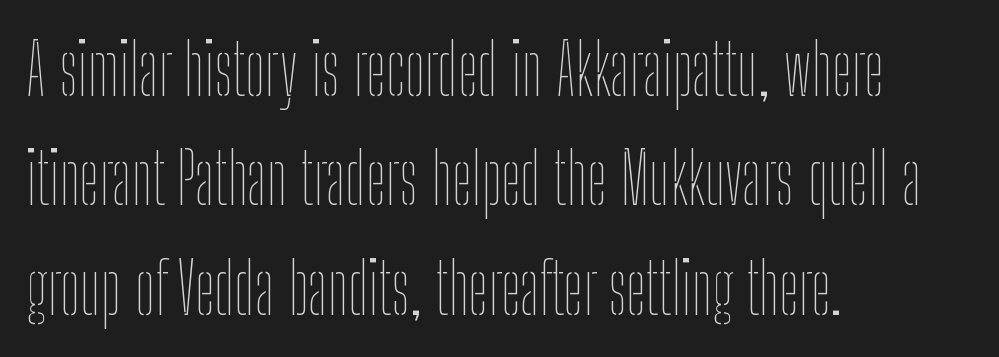
Q: Is the text bold? A: No.
Q: Is the text italic (slanted)? A: No, it is upright.
Q: Is the text underlined? A: No.
Q: How is the paragraph aligned? A: Left-aligned.
Q: Is the spacing between letters normal or unusually wide? A: Normal.
Q: Is the spacing between lines tight, normal or loose? A: Normal.
Q: Width (condensed, normal, or wide)? A: Condensed.
Q: Stroke contrast? A: Low.
Q: x-height? A: Medium.
Q: Monospaced? A: No.
